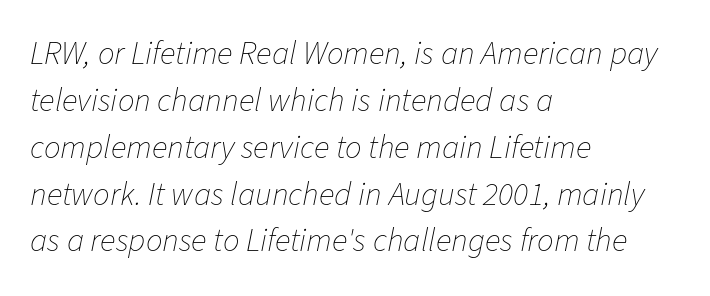
Look at the tracking — it's just the regular setting, nothing added. An italicized treatment has been applied to the whole sample. A bare baseline throughout the passage. The letters advance in unequal steps, a hallmark of proportional type. Summary of weight: not heavy and not bold. Each new line begins a customary step beneath the previous one.
